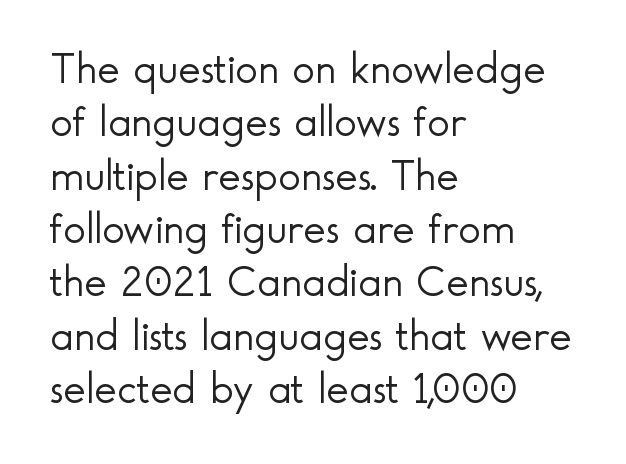
The image shows 43 px light sans-serif type, upright; set left-aligned, line spacing 1.24x, normal letter spacing, not underlined; a small x-height.
